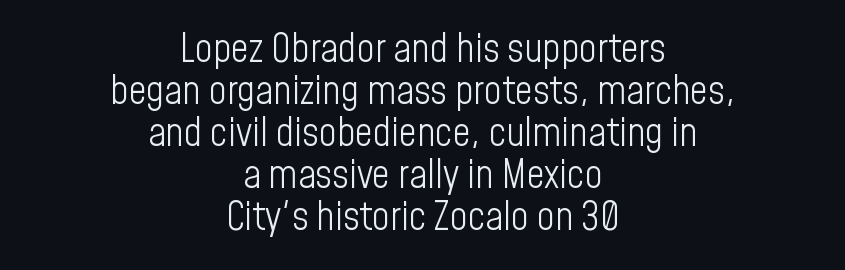
A clean baseline with only descenders dipping below it. This is not heavy type; no bold has been used. Typeset on center — no edge is straight. This sample has the flowing, uneven cadence of proportional lettering. The block of text is dense from top to bottom, with scant space between rows.
